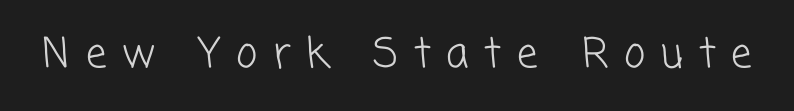
{"serif": "no", "bold": "no", "weight": "light", "width": "normal", "stroke_contrast": "low", "x_height": "medium", "monospaced": "no", "underline": "no", "letter_spacing": "wide", "letter_spacing_em": 0.38, "glyph_px": 41}
